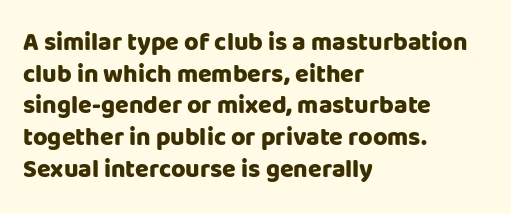
The image shows 25 px bold type, upright; set left-aligned, normal line spacing (1.27x), normal letter spacing, not underlined.
